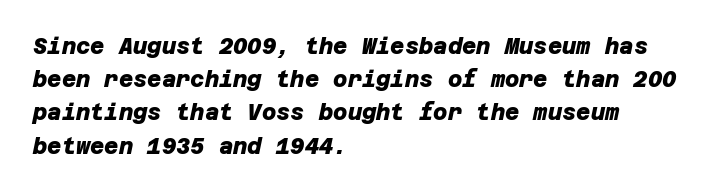
Q: Is the text bold? A: Yes.
Q: Is the text underlined? A: No.
Q: How is the paragraph aligned? A: Left-aligned.
Q: Is the spacing between letters normal or unusually wide? A: Normal.
Q: Is the spacing between lines tight, normal or loose? A: Normal.
